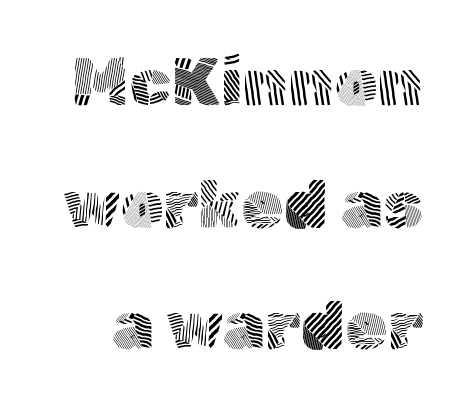
This sample has the flowing, uneven cadence of proportional lettering. Underline: absent. On a weight scale, this lands at 450 or below. When letters stand straight like this, we call the style roman or upright.
